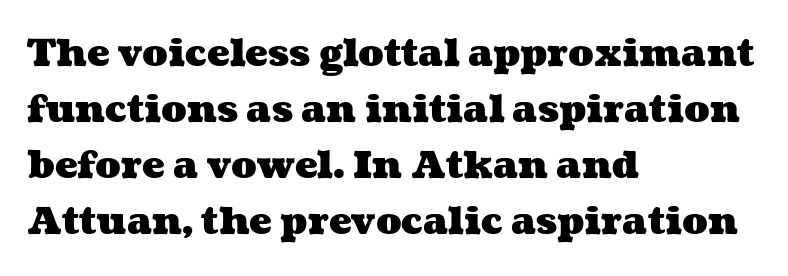
Notice how thick the strokes are: this is what a full bold looks like. Compared with typical paragraphs, the rows here are spaced about the same. Which margin do the lines hug? The left one — the right edge is uneven. Looks like regular typesetting: each glyph gets only the width it needs. The foot of each line stays bare and open.
